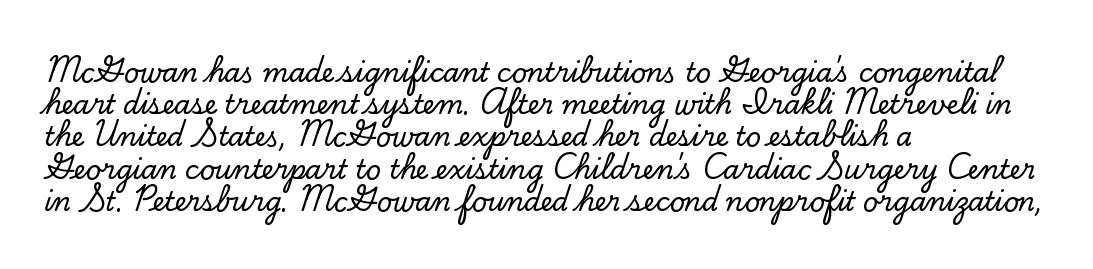
The image shows 26 px text type; set left-aligned, line spacing 1.24x, normal letter spacing, not underlined.
